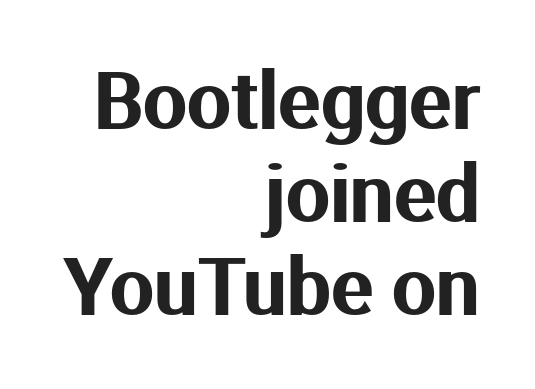
Q: Is the text italic (slanted)? A: No, it is upright.
Q: Is the typeface a serif or a sans-serif typeface? A: Sans-serif.
Q: Is the text underlined? A: No.
Q: How is the paragraph aligned? A: Right-aligned.
Q: Is the spacing between letters normal or unusually wide? A: Normal.
Q: Width (condensed, normal, or wide)? A: Normal.
Q: Stroke contrast? A: Medium.
Q: x-height? A: Medium.
Q: Monospaced? A: No.
